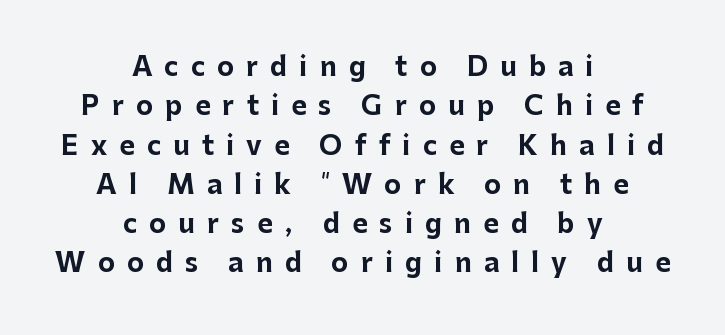
Horizontally, the lines are justified to the midpoint only. How would I describe the line gaps? Plain and ordinary. Is the type bold? Yes — the strokes are clearly thick and heavy. Nope, not italic — everything's standing straight.
